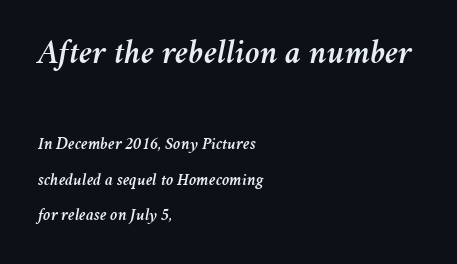
The image shows 34 px text type, italic (leaning right); set left-aligned, loose line spacing (2.09x), normal letter spacing, not underlined; the first (top) block is 2.0x larger; medium stroke contrast and a medium x-height.
